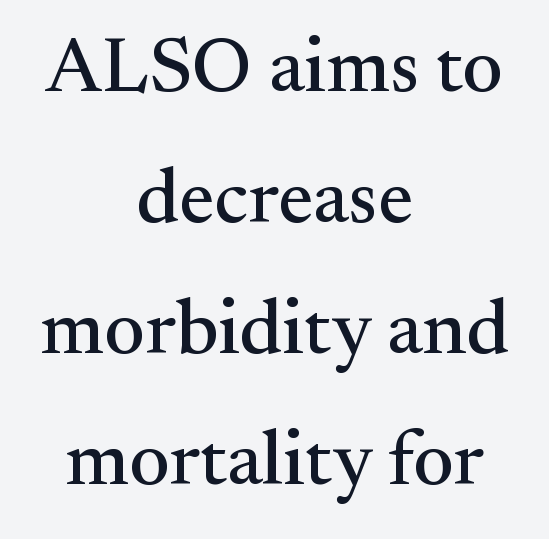
This sample has the flowing, uneven cadence of proportional lettering. Summary of vertical rhythm: regular, with standard interline spacing. A typesetter would mark this as roman, not italic. Bare-footed words on every line.
